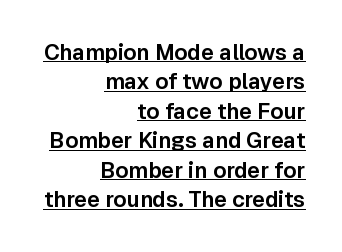
All the whitespace from short lines collects on the left. The designer left line spacing at the default. This is underlined copy, the kind a proofreader might mark for attention. The type sits square on the baseline with zero lean. Does extra space separate the letters? No, they use regular spacing.
